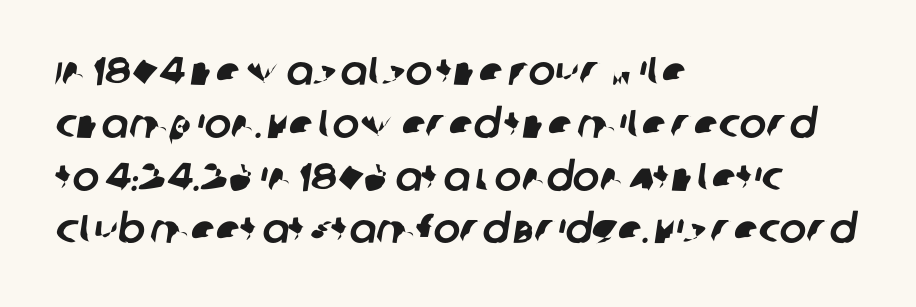
{"serif": "no", "width": "normal", "stroke_contrast": "low", "x_height": "large", "monospaced": "no", "underline": "no", "align": "left", "line_spacing": "normal", "line_spacing_ratio": 1.32, "letter_spacing": "normal", "letter_spacing_em": 0.0, "glyph_px": 40}
